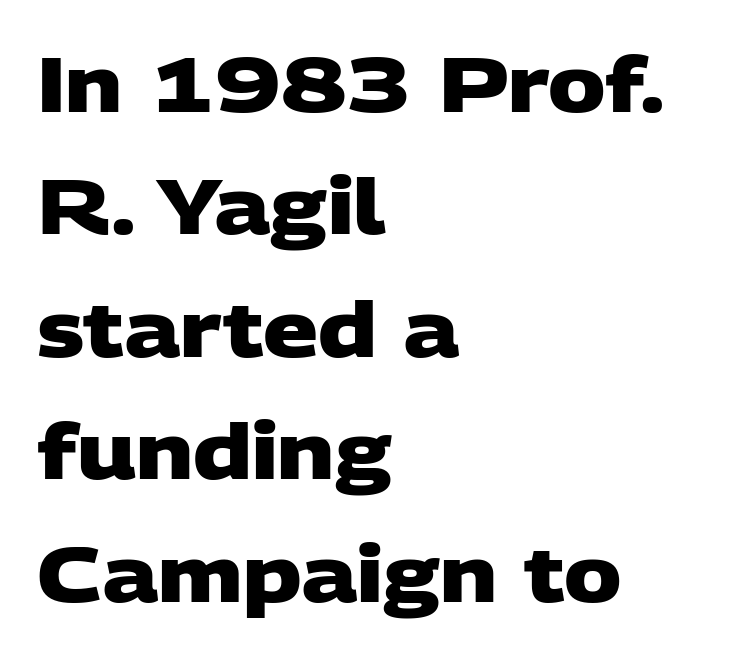
The image shows 77 px heavy, wide sans-serif type; set left-aligned, normal line spacing (1.59x), normal letter spacing, not underlined; low stroke contrast and a large x-height.
